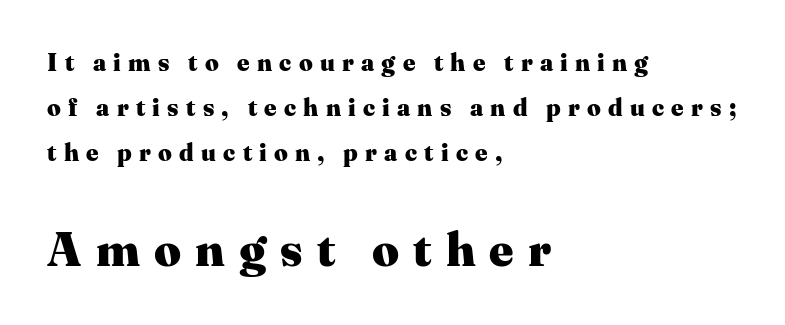
Q: Is the text bold? A: Yes.
Q: Is the text italic (slanted)? A: No, it is upright.
Q: Is the typeface a serif or a sans-serif typeface? A: Serif.
Q: Is the text underlined? A: No.
Q: How is the paragraph aligned? A: Left-aligned.
Q: Is the spacing between letters normal or unusually wide? A: Unusually wide.
Q: Which block of text is set in a larger size, the first (top) or the second (bottom)? A: The second (bottom) one.
Q: Width (condensed, normal, or wide)? A: Normal.
Q: Stroke contrast? A: Medium.
Q: x-height? A: Medium.
Q: Monospaced? A: No.
